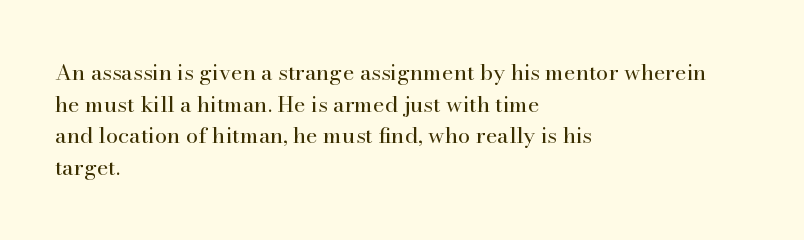
The image shows 22 px text type, upright; set left-aligned, normal line spacing (1.44x), normal letter spacing, not underlined.
